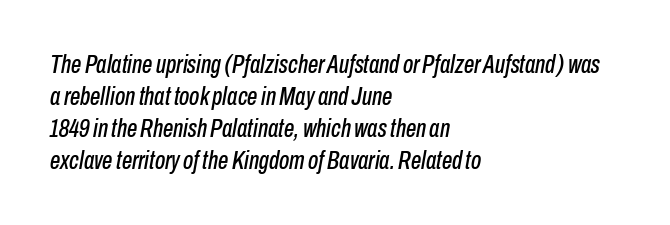
{"italic": "yes", "lean": "right", "slant_degrees": 10, "underline": "no", "align": "left", "line_spacing_ratio": 1.23, "letter_spacing": "normal", "letter_spacing_em": 0.0, "glyph_px": 26}
